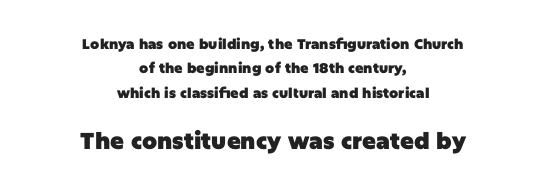
Q: Is the text bold? A: Yes.
Q: Is the text italic (slanted)? A: No, it is upright.
Q: Is the text underlined? A: No.
Q: How is the paragraph aligned? A: Centered.
Q: Is the spacing between letters normal or unusually wide? A: Normal.
Q: Which block of text is set in a larger size, the first (top) or the second (bottom)? A: The second (bottom) one.
